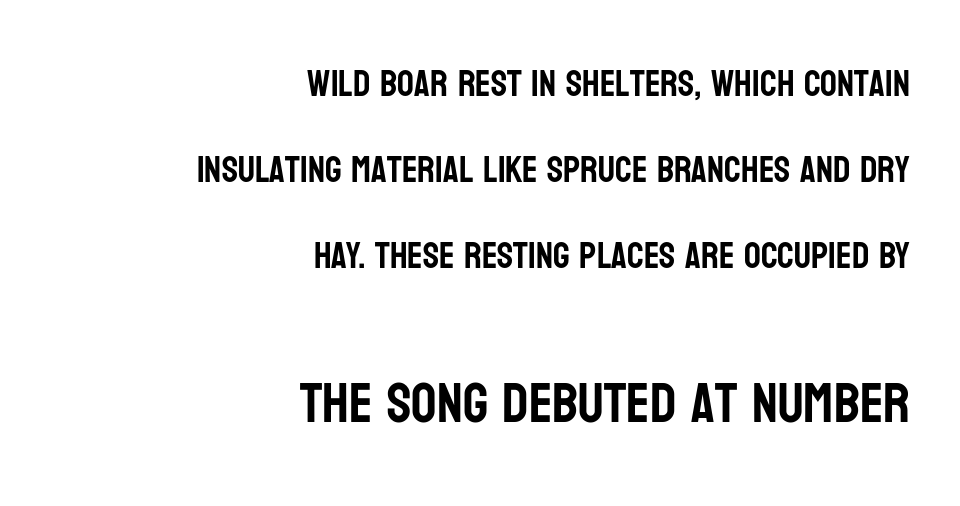
Is there much room between lines? Yes — plenty of vertical air separates them. This is sans-serif lettering, the kind often seen on screens and signage. When letters stand straight like this, we call the style roman or upright. Each row of text sits above clean, open space.
